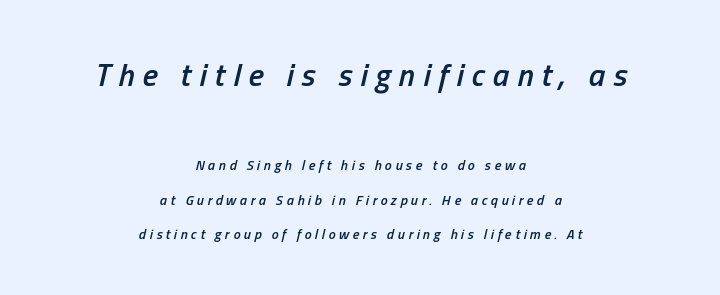
{"italic": "yes", "lean": "right", "slant_degrees": 13, "bold": "semi", "weight": "semibold", "width": "condensed", "stroke_contrast": "low", "x_height": "medium", "monospaced": "no", "underline": "no", "align": "center", "line_spacing": "loose", "line_spacing_ratio": 2.48, "letter_spacing": "wide", "letter_spacing_em": 0.25, "larger_block": "first", "size_ratio": 2.29, "glyph_px": 32}
